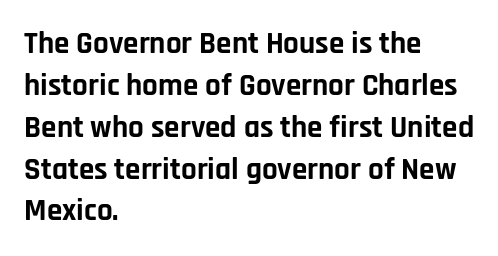
This is roman type, the default non-slanted kind. Reading down the column, the eye jumps a familiar distance to each next line. Students, note that the glyphs here touch the page at normal intervals. A typesetter would call this proportional, since set widths differ per character. Plenty of ink on the page — the face is bold.
